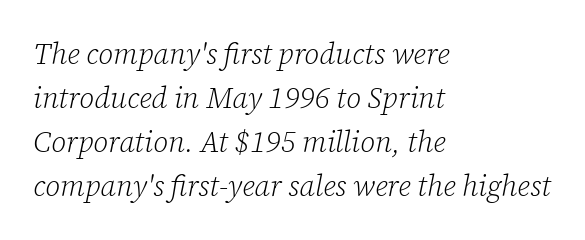
{"serif": "yes", "italic": "yes", "lean": "right", "slant_degrees": 12, "bold": "no", "weight": "light", "width": "normal", "stroke_contrast": "low", "x_height": "medium", "monospaced": "no", "underline": "no", "align": "left", "line_spacing": "normal", "line_spacing_ratio": 1.52, "letter_spacing": "normal", "letter_spacing_em": 0.0, "glyph_px": 29}
